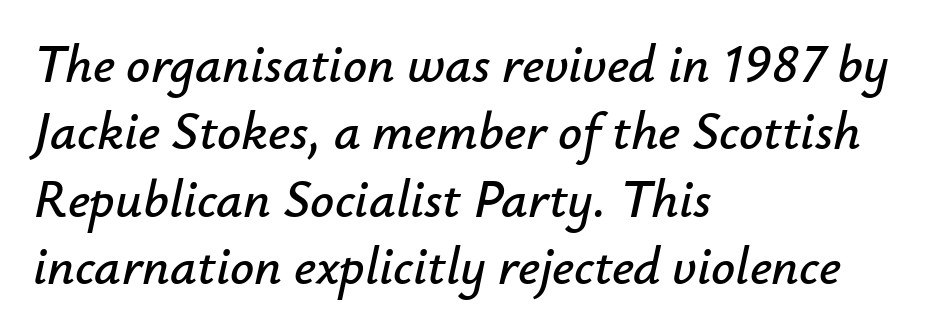
Students, observe: this is what conventionally led text looks like. Looks like regular typesetting: each glyph gets only the width it needs. Caption: standard tracking, unaltered. The letters are slanted; this is an italic face. Layout note: lines flush left. The gap between lines stays unmarked.
